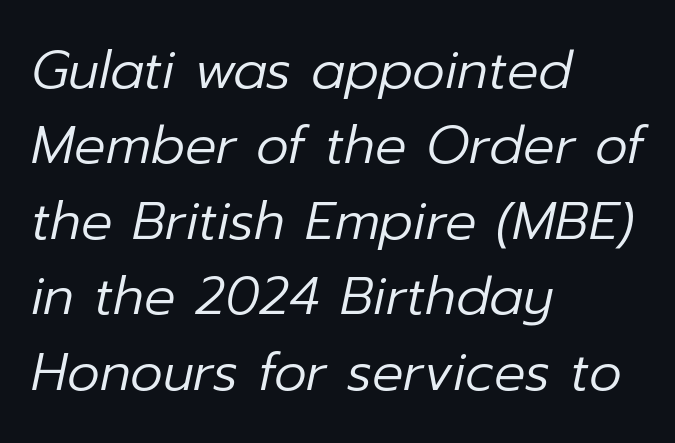
The baseline area is clear. Posture: slanted. Summary of weight: not heavy and not bold. Tracking value appears to be zero — textbook default spacing. Reading down the column, the eye jumps a familiar distance to each next line. Looks like regular typesetting: each glyph gets only the width it needs.
